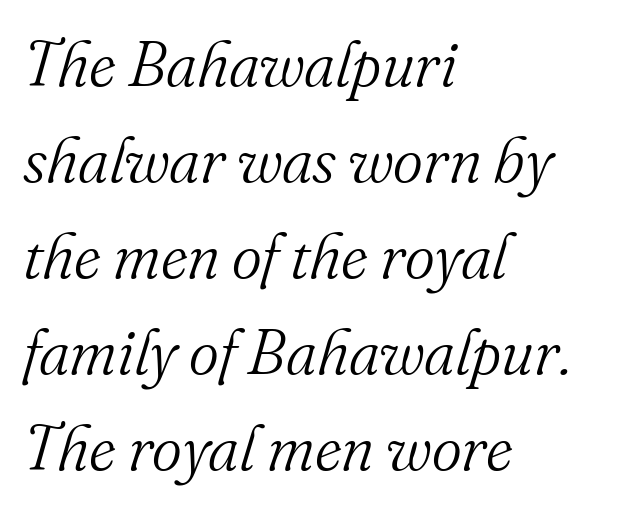
The image shows 64 px light serif type, italic (leaning right); set left-aligned, normal line spacing (1.5x), normal letter spacing, not underlined; medium stroke contrast and a small x-height.
